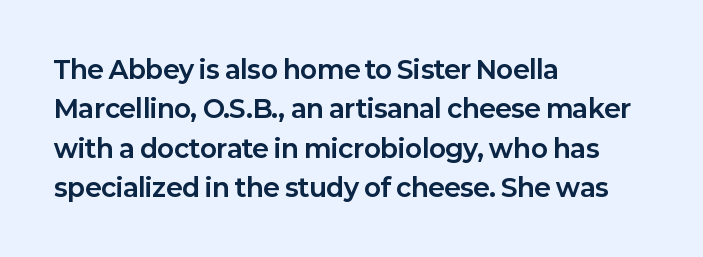
Q: Is the text bold? A: Yes.
Q: Is the text italic (slanted)? A: No, it is upright.
Q: Is the text underlined? A: No.
Q: How is the paragraph aligned? A: Left-aligned.
Q: Is the spacing between letters normal or unusually wide? A: Normal.
Q: Is the spacing between lines tight, normal or loose? A: Normal.
